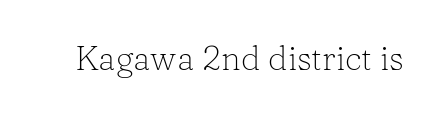
The image shows 34 px light serif type, upright; set normal letter spacing, not underlined; low stroke contrast and a medium x-height.
